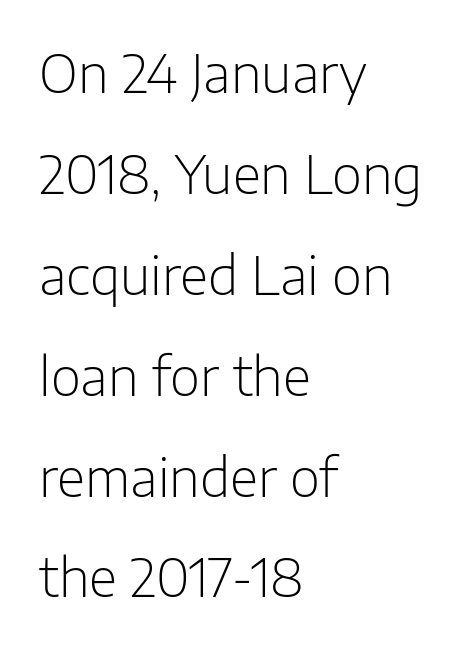
Look at the bottom of the vertical strokes: they stop flat, with no serifs. Character widths vary here, with narrow letters taking less room than wide ones. Each stroke keeps to a modest, everyday thickness or less. You could fit nearly another row in the gap between these rows. These lines were composed using upright roman letters. Clear beneath every line of the passage.
